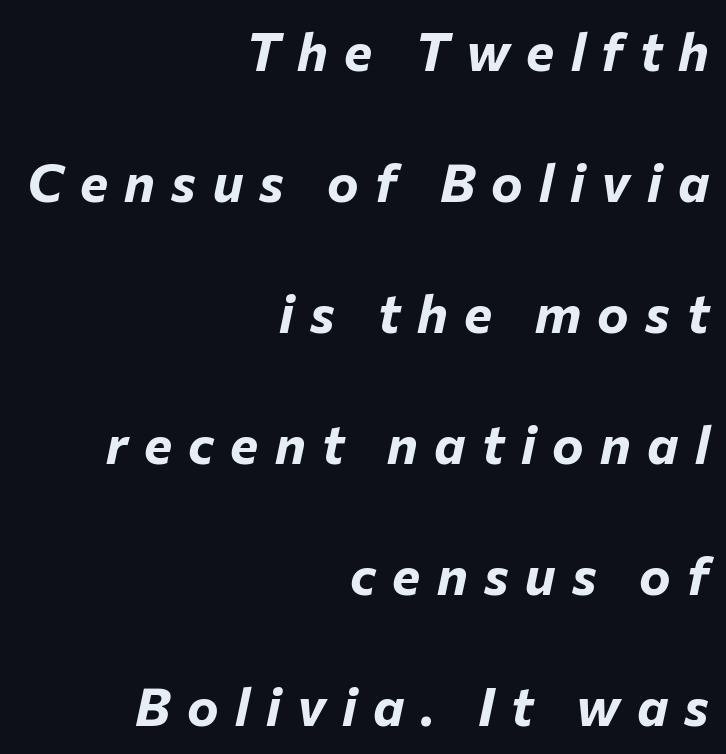
The image shows 53 px bold type, italic (leaning right); set right-aligned, loose line spacing (2.47x), unusually wide letter spacing (+0.31 em), not underlined; low stroke contrast and a medium x-height.
